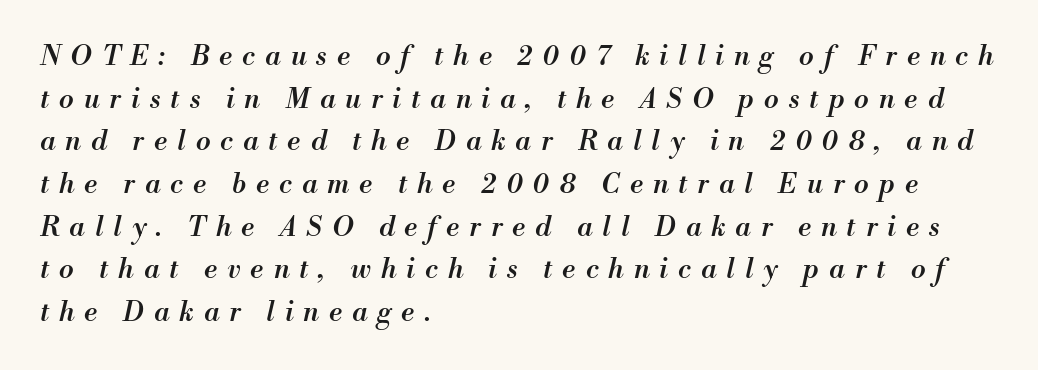
{"italic": "yes", "lean": "right", "slant_degrees": 13, "bold": "semi", "underline": "no", "align": "left", "line_spacing": "normal", "line_spacing_ratio": 1.58, "letter_spacing": "wide", "letter_spacing_em": 0.37, "glyph_px": 27}
